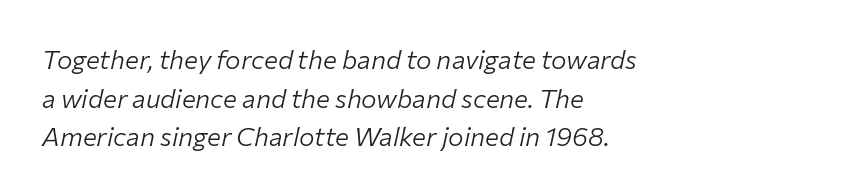
{"italic": "yes", "lean": "right", "slant_degrees": 12, "bold": "no", "underline": "no", "align": "left", "line_spacing": "normal", "line_spacing_ratio": 1.49, "letter_spacing": "normal", "letter_spacing_em": 0.0, "glyph_px": 26}
